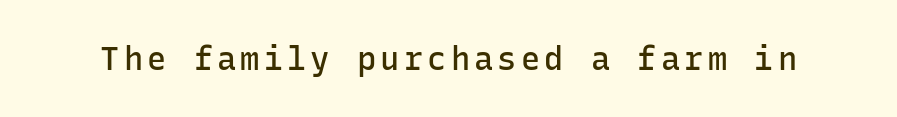
Q: Is the text bold? A: Semi-bold.
Q: Is the text italic (slanted)? A: No, it is upright.
Q: Is the typeface a serif or a sans-serif typeface? A: Sans-serif.
Q: Is the text underlined? A: No.
Q: Width (condensed, normal, or wide)? A: Normal.
Q: Stroke contrast? A: Low.
Q: x-height? A: Medium.
Q: Monospaced? A: Yes.
